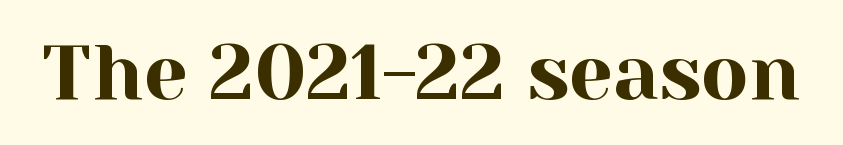
The image shows 78 px serif type, upright; set normal letter spacing, not underlined; a medium x-height.
